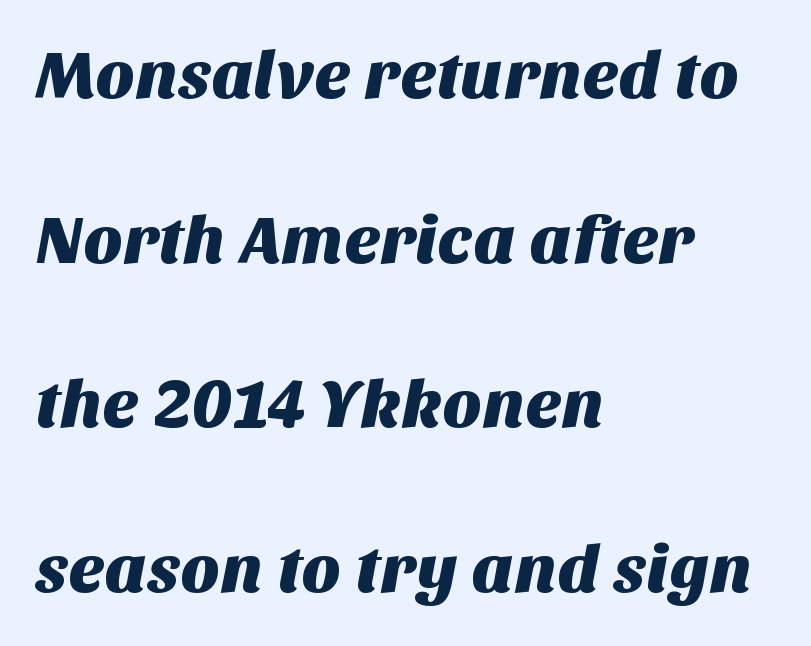
Each letter keeps its own natural width here, so spacing adapts to shape. The lines are spread far apart with generous leading. The passage shown has conventional tracking throughout. Line starts are locked; line ends wander.
